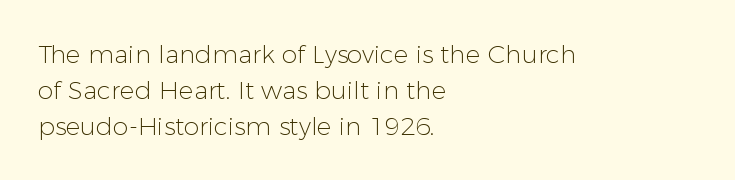
{"italic": "no", "bold": "no", "underline": "no", "align": "left", "line_spacing": "normal", "line_spacing_ratio": 1.44, "letter_spacing": "normal", "letter_spacing_em": 0.0, "glyph_px": 25}
